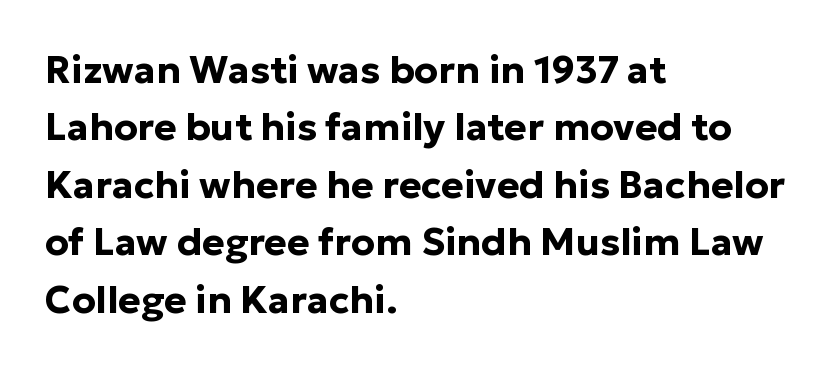
Tracking value appears to be zero — textbook default spacing. Proportional: the letters do not fall into vertical columns. Bare-footed words on every line. When letters stand straight like this, we call the style roman or upright. Line spacing here is normal. Pretty heavy lettering here — definitely bold.
